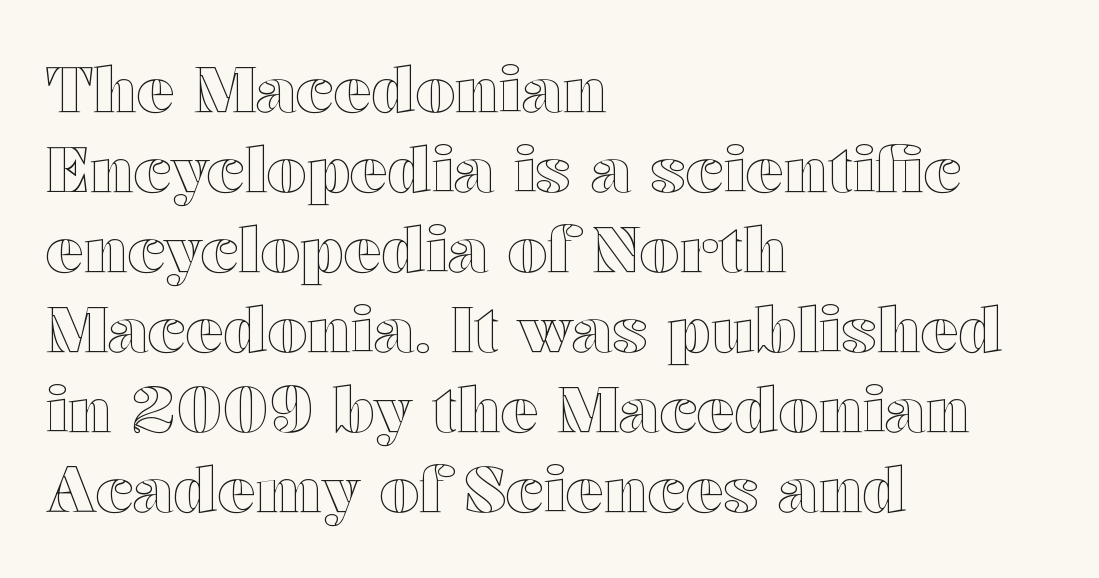
{"italic": "no", "width": "wide", "x_height": "medium", "monospaced": "no", "underline": "no", "align": "left", "line_spacing": "normal", "line_spacing_ratio": 1.27, "letter_spacing": "normal", "letter_spacing_em": 0.0, "glyph_px": 63}
